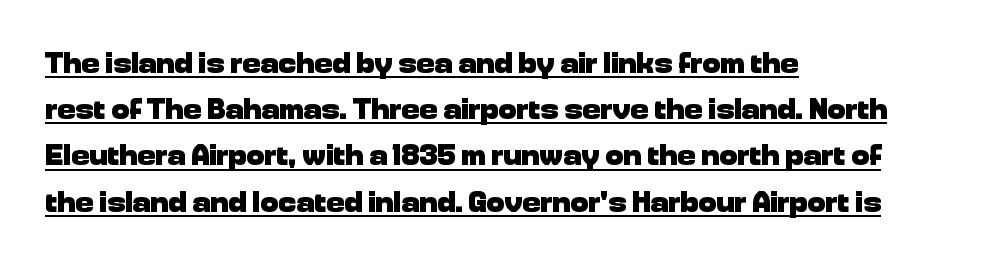
Q: Is the text bold? A: Yes.
Q: Is the text italic (slanted)? A: No, it is upright.
Q: Is the typeface a serif or a sans-serif typeface? A: Sans-serif.
Q: Is the text underlined? A: Yes.
Q: How is the paragraph aligned? A: Left-aligned.
Q: Is the spacing between letters normal or unusually wide? A: Normal.
Q: Is the spacing between lines tight, normal or loose? A: Normal.
Q: Width (condensed, normal, or wide)? A: Normal.
Q: Stroke contrast? A: Low.
Q: x-height? A: Medium.
Q: Monospaced? A: No.
